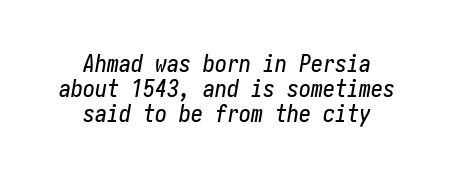
Q: Is the text italic (slanted)? A: Yes, it leans right by about 10 degrees.
Q: Is the text underlined? A: No.
Q: How is the paragraph aligned? A: Centered.
Q: Is the spacing between letters normal or unusually wide? A: Normal.
Q: Is the spacing between lines tight, normal or loose? A: Tight.
